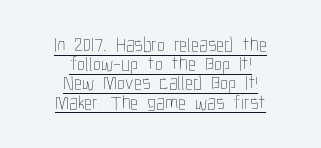
The image shows 20 px text type, upright; set centered, tight line spacing (0.96x), normal letter spacing, underlined.
